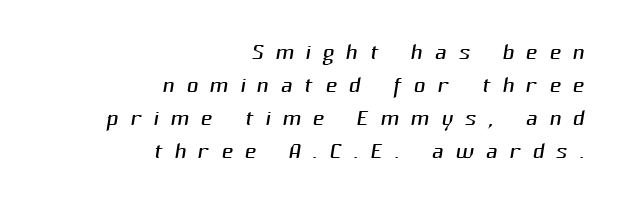
Q: Is the text bold? A: No.
Q: Is the typeface a serif or a sans-serif typeface? A: Sans-serif.
Q: Is the text underlined? A: No.
Q: How is the paragraph aligned? A: Right-aligned.
Q: Is the spacing between letters normal or unusually wide? A: Unusually wide.
Q: Is the spacing between lines tight, normal or loose? A: Tight.
Q: Width (condensed, normal, or wide)? A: Normal.
Q: Stroke contrast? A: Medium.
Q: x-height? A: Medium.
Q: Monospaced? A: No.
